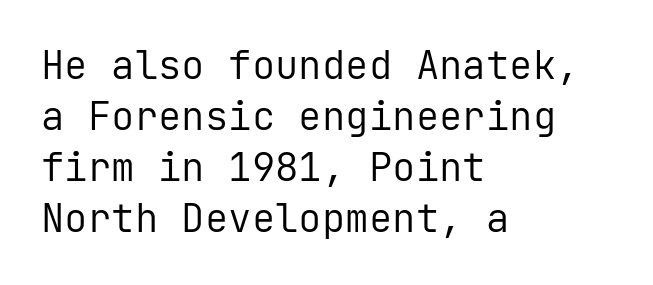
Horizontal bands of white between lines are of average thickness. Every character here occupies the same horizontal width, giving the sample a typewriter-like rhythm. Tracking value appears to be zero — textbook default spacing. You can tell from the bare stems that sans-serif type was used. The typesetting does not lean heavy: it is not bold.
